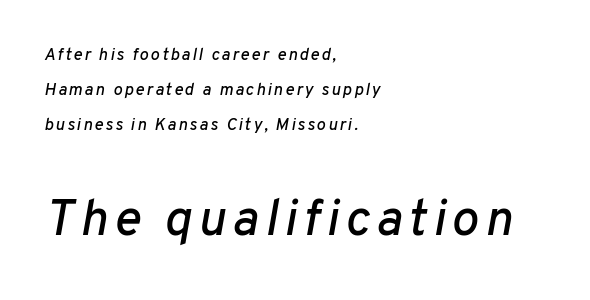
The image shows 51 px text type, italic (leaning right); set left-aligned, loose line spacing (2.05x), not underlined; the second (bottom) block is 3.0x larger; low stroke contrast and a medium x-height.
